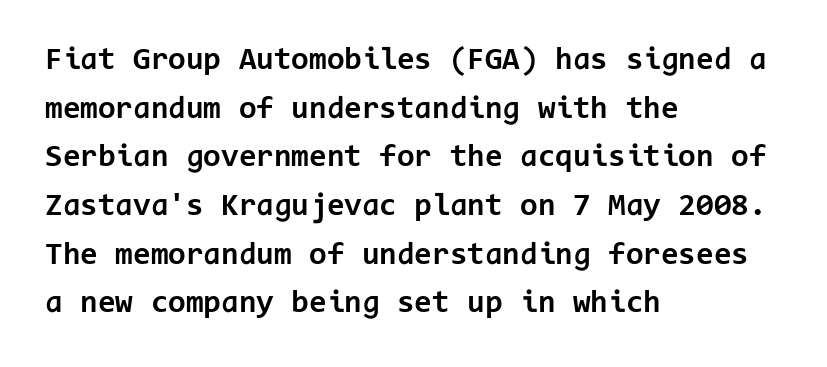
The image shows 32 px bold sans-serif type, upright, monospaced; set left-aligned, normal line spacing (1.52x), normal letter spacing, not underlined; low stroke contrast and a medium x-height.
